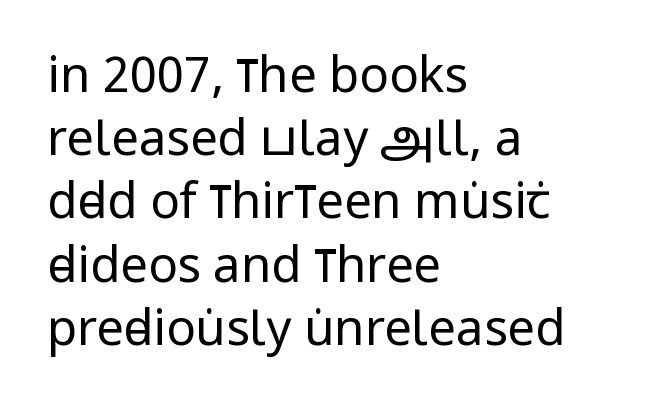
The image shows 49 px regular-weight, condensed sans-serif type, upright; set left-aligned, normal line spacing (1.29x), normal letter spacing, not underlined; low stroke contrast and a large x-height.
